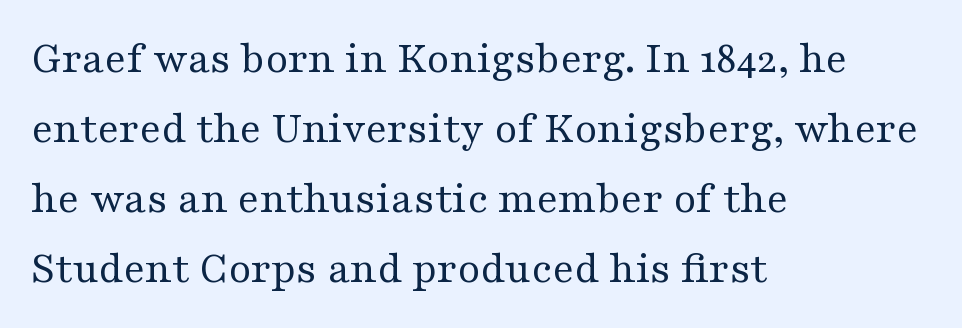
{"serif": "yes", "italic": "no", "bold": "no", "weight": "regular", "width": "wide", "stroke_contrast": "medium", "x_height": "medium", "monospaced": "no", "underline": "no", "align": "left", "line_spacing": "normal", "line_spacing_ratio": 1.52, "letter_spacing": "normal", "letter_spacing_em": 0.0, "glyph_px": 46}
